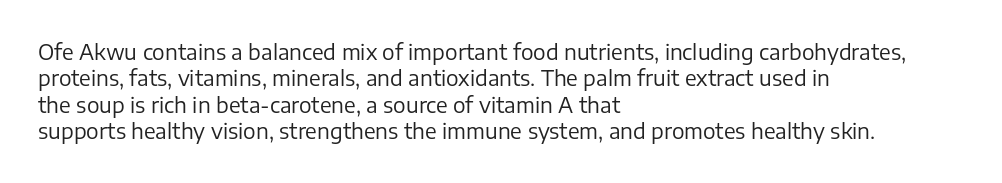
The rendering uses a moderate line-height, typical for paragraphs. Only glyphs here, with clear space below each row. The passage is arranged the way most books set body copy — flush left. Spacing between characters is what you'd get straight out of the box.
